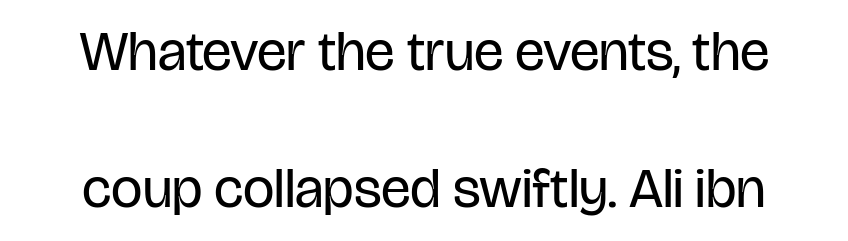
Observe the absence of serifs on each vertical stroke in this sample. The gap between lines stays unmarked. These lines were composed using upright roman letters. Compared with typical paragraphs, the rows here are farther apart.
